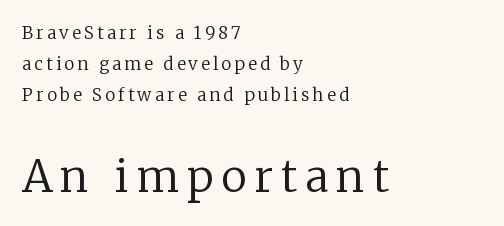
{"serif": "yes", "italic": "no", "bold": "no", "weight": "regular", "width": "normal", "stroke_contrast": "low", "x_height": "medium", "monospaced": "no", "underline": "no", "align": "left", "line_spacing_ratio": 1.81, "larger_block": "second", "size_ratio": 2.53, "glyph_px": 43}
